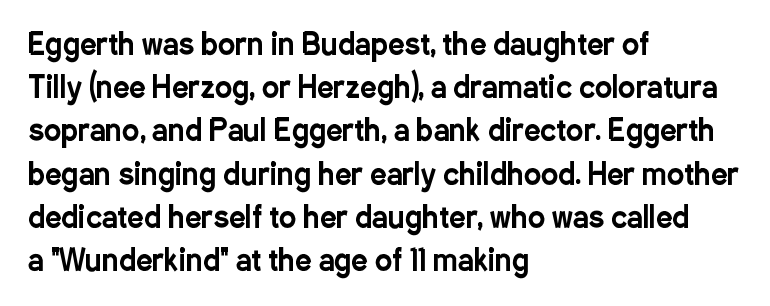
Line starts are locked; line ends wander. Type without underlining. The letters stand upright; this is a roman face. In terms of letterform style, serifs are entirely absent.
